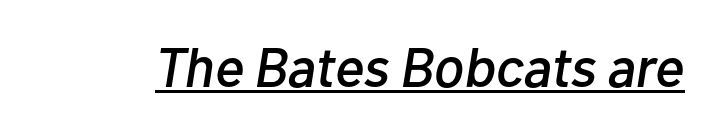
Q: Is the text italic (slanted)? A: Yes, it leans right by about 10 degrees.
Q: Is the text underlined? A: Yes.
Q: Is the spacing between letters normal or unusually wide? A: Normal.
Q: Width (condensed, normal, or wide)? A: Normal.
Q: Stroke contrast? A: Low.
Q: x-height? A: Medium.
Q: Monospaced? A: No.
